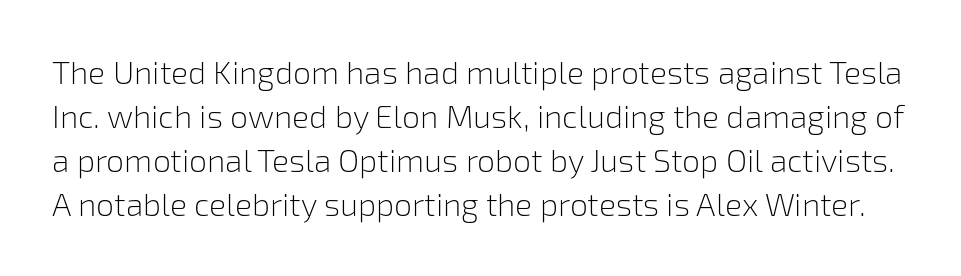
{"serif": "no", "italic": "no", "bold": "no", "weight": "light", "width": "normal", "stroke_contrast": "low", "x_height": "medium", "monospaced": "no", "underline": "no", "line_spacing": "normal", "line_spacing_ratio": 1.38, "letter_spacing": "normal", "letter_spacing_em": 0.0, "glyph_px": 32}
